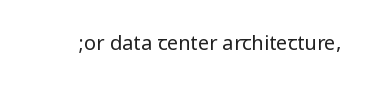
Q: Is the text bold? A: No.
Q: Is the text italic (slanted)? A: No, it is upright.
Q: Is the text underlined? A: No.
Q: Is the spacing between letters normal or unusually wide? A: Normal.
